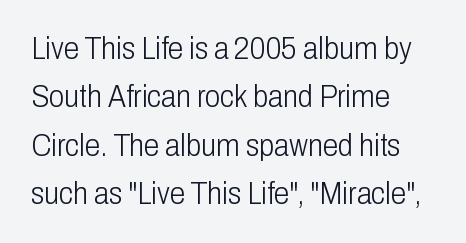
Q: Is the text bold? A: No.
Q: Is the text italic (slanted)? A: No, it is upright.
Q: Is the typeface a serif or a sans-serif typeface? A: Sans-serif.
Q: Is the text underlined? A: No.
Q: How is the paragraph aligned? A: Left-aligned.
Q: Is the spacing between letters normal or unusually wide? A: Normal.
Q: Is the spacing between lines tight, normal or loose? A: Normal.
Q: Width (condensed, normal, or wide)? A: Condensed.
Q: Stroke contrast? A: Low.
Q: x-height? A: Medium.
Q: Monospaced? A: No.
